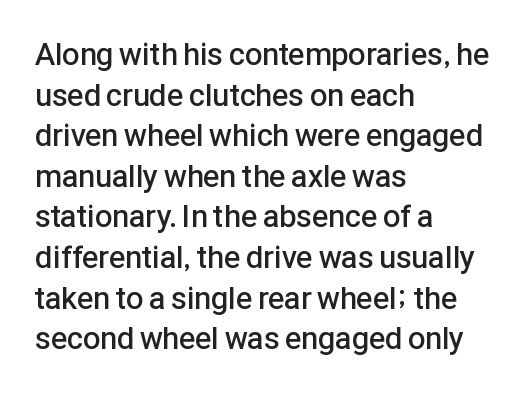
The image shows 31 px semibold sans-serif type, upright; set left-aligned, normal line spacing (1.31x), normal letter spacing, not underlined; low stroke contrast and a medium x-height.
